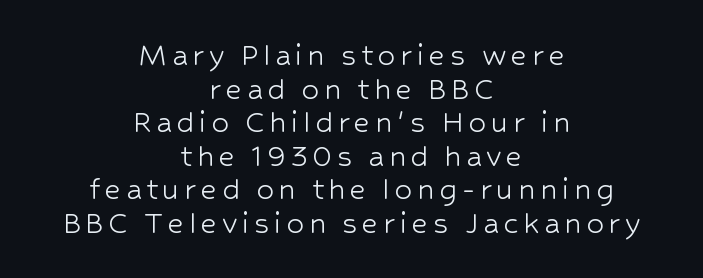
This sample is center-justified, so both line endings float freely. The lettering holds an erect, upright posture throughout. Serifs: no, the terminals of the letterforms are clean. Looks like regular typesetting: each glyph gets only the width it needs. The vertical gap from one line to the next is small.
